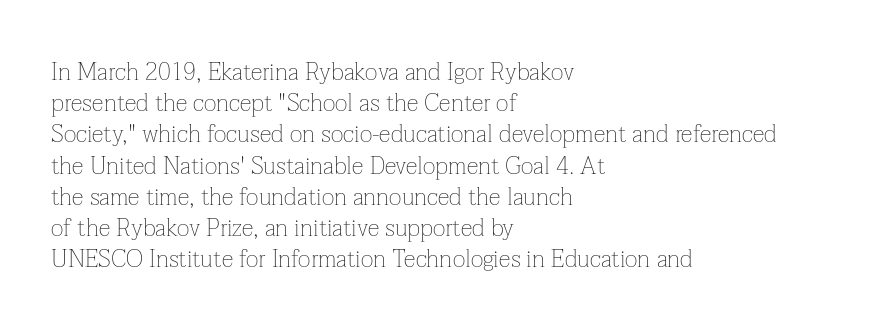
The ragged edge is on the right, which tells us the setting is flush left. The passage shown is not underscored anywhere. These lines were composed using upright roman letters. This sample uses plain, unmodified letter spacing. Reading down the column, the eye jumps a familiar distance to each next line.
